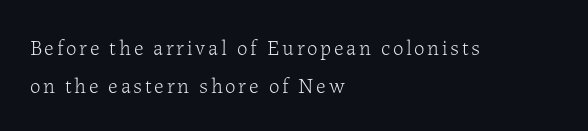
The image shows 21 px text type, upright; set left-aligned, line spacing 1.82x, not underlined.
